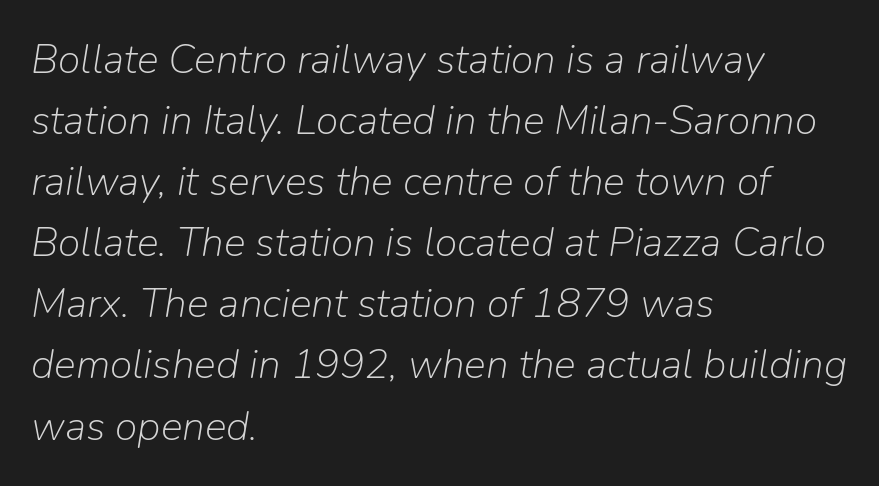
Q: Is the text bold? A: No.
Q: Is the text italic (slanted)? A: Yes, it leans right by about 9 degrees.
Q: Is the text underlined? A: No.
Q: How is the paragraph aligned? A: Left-aligned.
Q: Is the spacing between letters normal or unusually wide? A: Normal.
Q: Is the spacing between lines tight, normal or loose? A: Normal.
Q: Width (condensed, normal, or wide)? A: Normal.
Q: Stroke contrast? A: Low.
Q: x-height? A: Medium.
Q: Monospaced? A: No.
